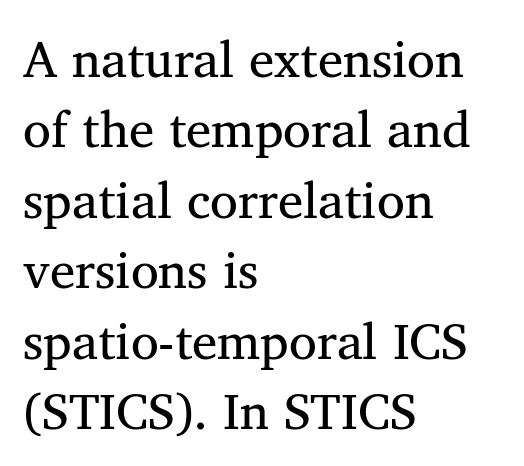
Q: Is the text bold? A: No.
Q: Is the text italic (slanted)? A: No, it is upright.
Q: Is the typeface a serif or a sans-serif typeface? A: Serif.
Q: Is the text underlined? A: No.
Q: How is the paragraph aligned? A: Left-aligned.
Q: Is the spacing between letters normal or unusually wide? A: Normal.
Q: Is the spacing between lines tight, normal or loose? A: Normal.
Q: Width (condensed, normal, or wide)? A: Normal.
Q: Stroke contrast? A: Medium.
Q: x-height? A: Medium.
Q: Monospaced? A: No.
